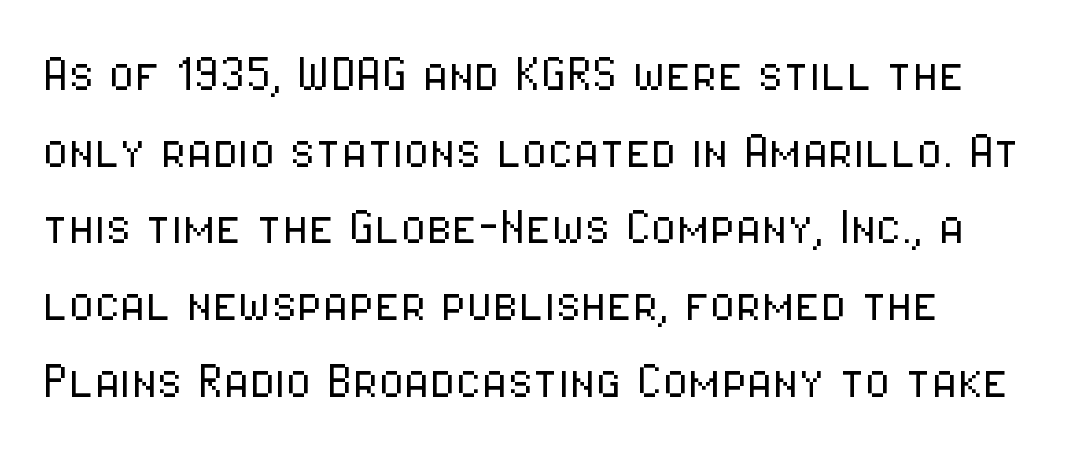
{"serif": "no", "italic": "no", "bold": "no", "weight": "light", "width": "condensed", "stroke_contrast": "low", "x_height": "medium", "monospaced": "no", "underline": "no", "align": "left", "line_spacing": "normal", "line_spacing_ratio": 1.3, "letter_spacing": "normal", "letter_spacing_em": 0.0, "glyph_px": 59}
